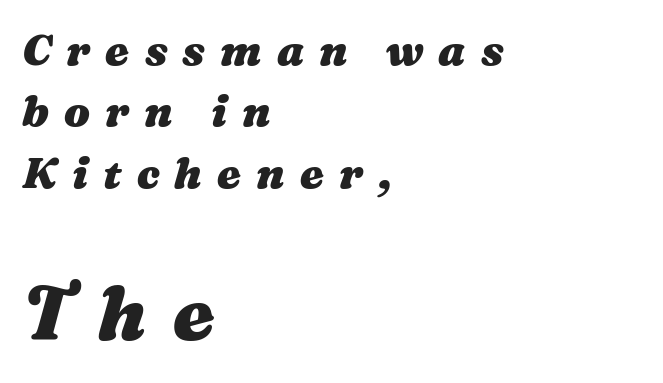
Q: Is the text bold? A: Yes.
Q: Is the text italic (slanted)? A: Yes, it leans right by about 16 degrees.
Q: Is the text underlined? A: No.
Q: How is the paragraph aligned? A: Left-aligned.
Q: Is the spacing between letters normal or unusually wide? A: Unusually wide.
Q: Is the spacing between lines tight, normal or loose? A: Normal.
Q: Which block of text is set in a larger size, the first (top) or the second (bottom)? A: The second (bottom) one.
Q: Width (condensed, normal, or wide)? A: Wide.
Q: Stroke contrast? A: Medium.
Q: x-height? A: Medium.
Q: Monospaced? A: No.
